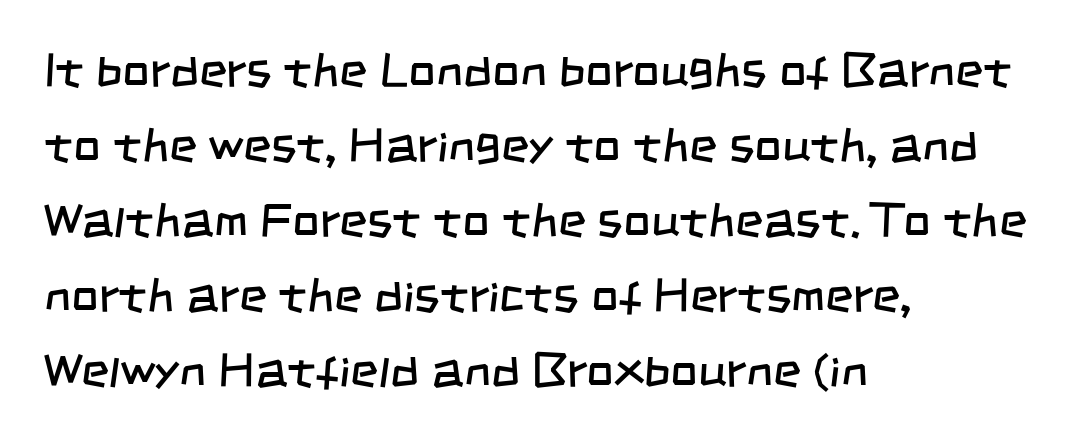
The image shows 48 px regular-weight, condensed sans-serif type; set left-aligned, normal line spacing (1.56x), normal letter spacing, not underlined; low stroke contrast and a large x-height.
